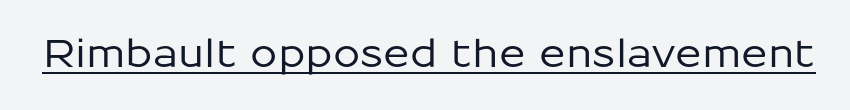
Tracking value appears to be zero — textbook default spacing. Note the varied advance widths — an 'i' is clearly narrower than an 'm'. A continuous stroke trails under the words, as in a hyperlink. It's the straight-up-and-down kind of type.
